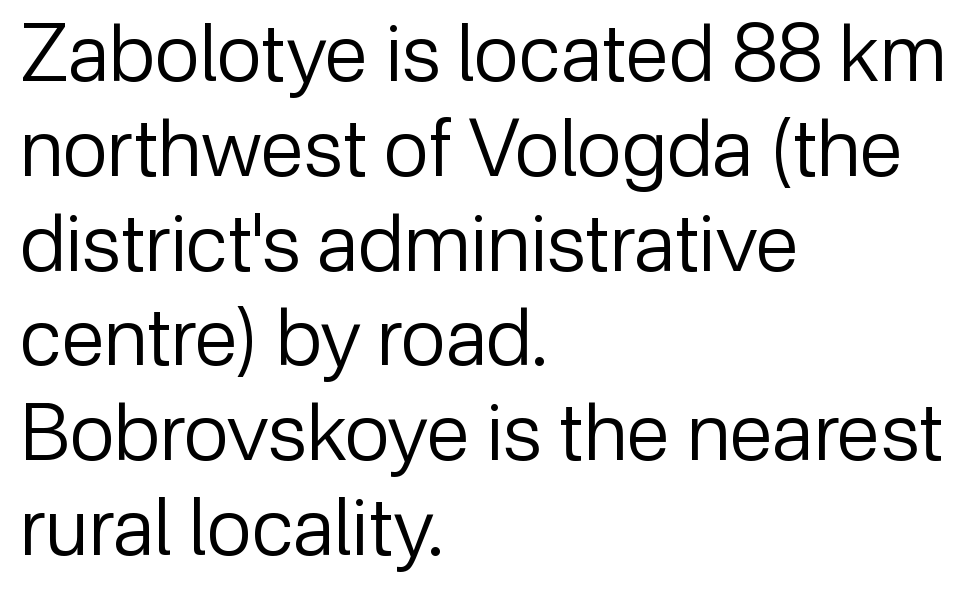
The image shows 79 px regular-weight sans-serif type, upright; set left-aligned, line spacing 1.2x, normal letter spacing, not underlined; low stroke contrast and a medium x-height.
